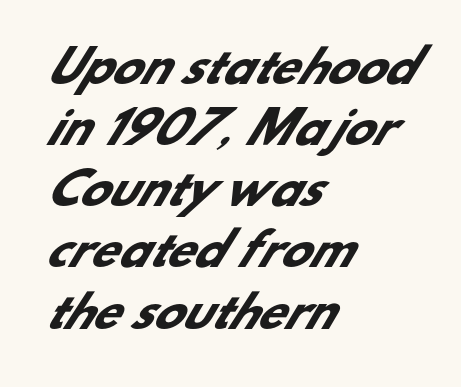
{"serif": "no", "bold": "yes", "weight": "heavy", "width": "normal", "stroke_contrast": "low", "x_height": "small", "monospaced": "no", "underline": "no", "align": "left", "line_spacing": "normal", "line_spacing_ratio": 1.39, "letter_spacing": "normal", "letter_spacing_em": 0.0, "glyph_px": 44}
